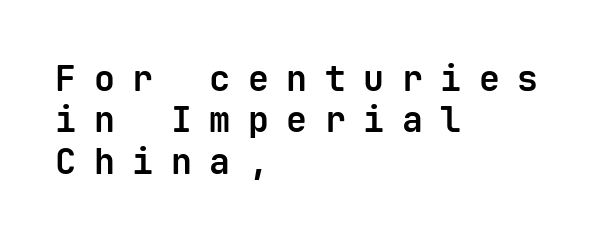
Q: Is the text bold? A: Yes.
Q: Is the text italic (slanted)? A: No, it is upright.
Q: Is the typeface a serif or a sans-serif typeface? A: Sans-serif.
Q: Is the text underlined? A: No.
Q: How is the paragraph aligned? A: Left-aligned.
Q: Is the spacing between letters normal or unusually wide? A: Unusually wide.
Q: Width (condensed, normal, or wide)? A: Normal.
Q: Stroke contrast? A: Low.
Q: x-height? A: Medium.
Q: Monospaced? A: Yes.
